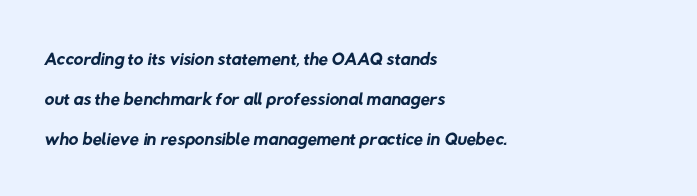
The image shows 27 px text type; set left-aligned, normal line spacing (1.48x), normal letter spacing, not underlined.
